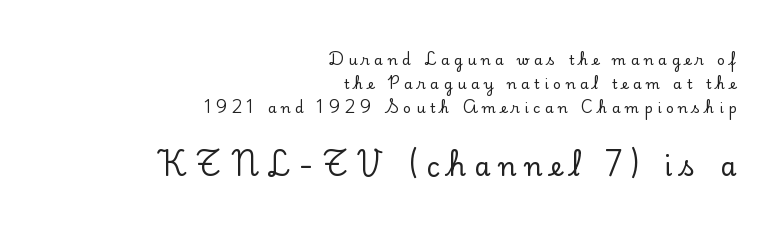
The image shows 26 px text type, upright; set right-aligned, line spacing 1.71x, unusually wide letter spacing (+0.33 em), not underlined; the second (bottom) block is 1.86x larger.
